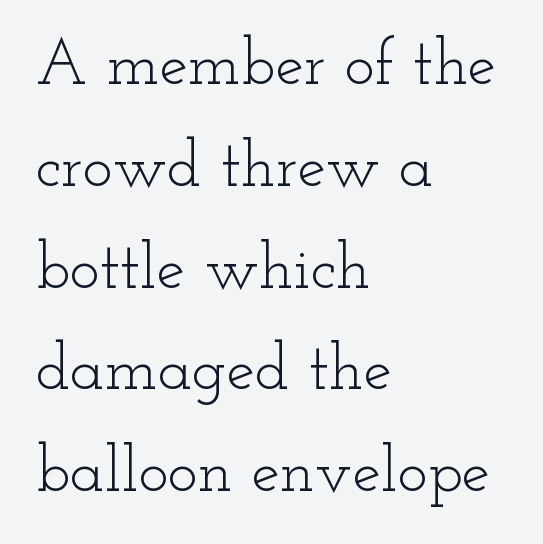
{"serif": "yes", "italic": "no", "bold": "no", "weight": "light", "width": "wide", "stroke_contrast": "low", "x_height": "small", "monospaced": "no", "underline": "no", "align": "left", "line_spacing": "normal", "line_spacing_ratio": 1.59, "letter_spacing": "normal", "letter_spacing_em": 0.0, "glyph_px": 64}
